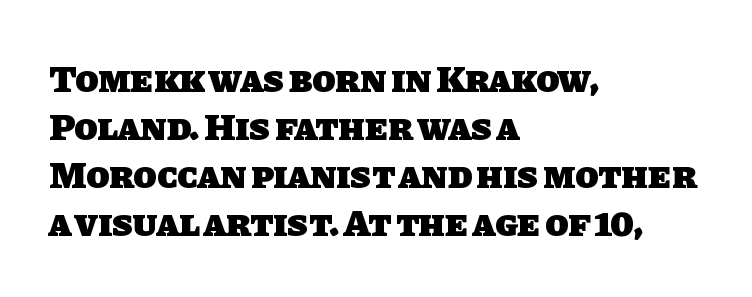
{"serif": "no", "bold": "yes", "weight": "heavy", "width": "normal", "stroke_contrast": "low", "x_height": "large", "monospaced": "no", "underline": "no", "align": "left", "line_spacing": "normal", "line_spacing_ratio": 1.26, "letter_spacing": "normal", "letter_spacing_em": 0.0, "glyph_px": 38}
